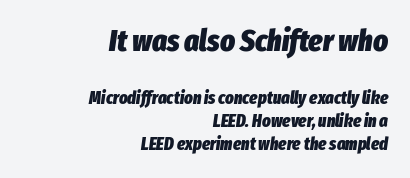
Here the glyphs are tracked normally, forming tight word shapes. Of the two passages, the one on top uses the larger point size. Vertical spacing — default. This rendering uses right alignment, leaving the left contour irregular.
